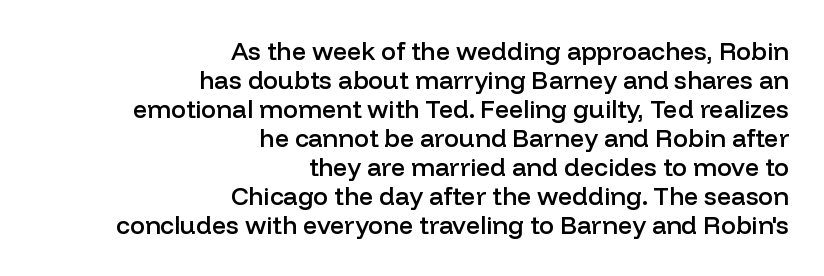
{"italic": "no", "bold": "semi", "underline": "no", "align": "right", "line_spacing_ratio": 1.16, "letter_spacing": "normal", "letter_spacing_em": 0.0, "glyph_px": 25}
